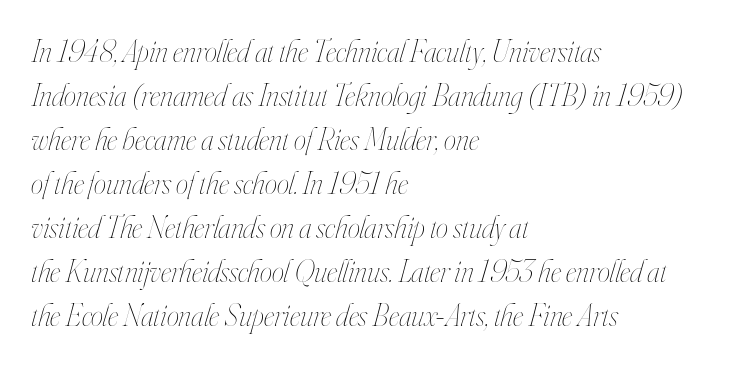
{"italic": "yes", "lean": "right", "slant_degrees": 16, "bold": "no", "weight": "thin", "width": "condensed", "stroke_contrast": "high", "x_height": "small", "monospaced": "no", "underline": "no", "align": "left", "line_spacing": "normal", "line_spacing_ratio": 1.42, "letter_spacing": "normal", "letter_spacing_em": 0.0, "glyph_px": 31}
